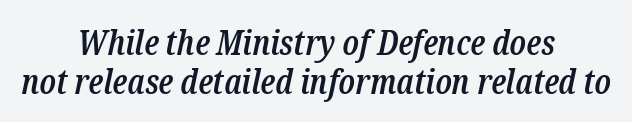
The image shows 34 px semibold, condensed serif type, italic (leaning right); set centered, tight line spacing (1.14x), normal letter spacing, not underlined; low stroke contrast and a medium x-height.
